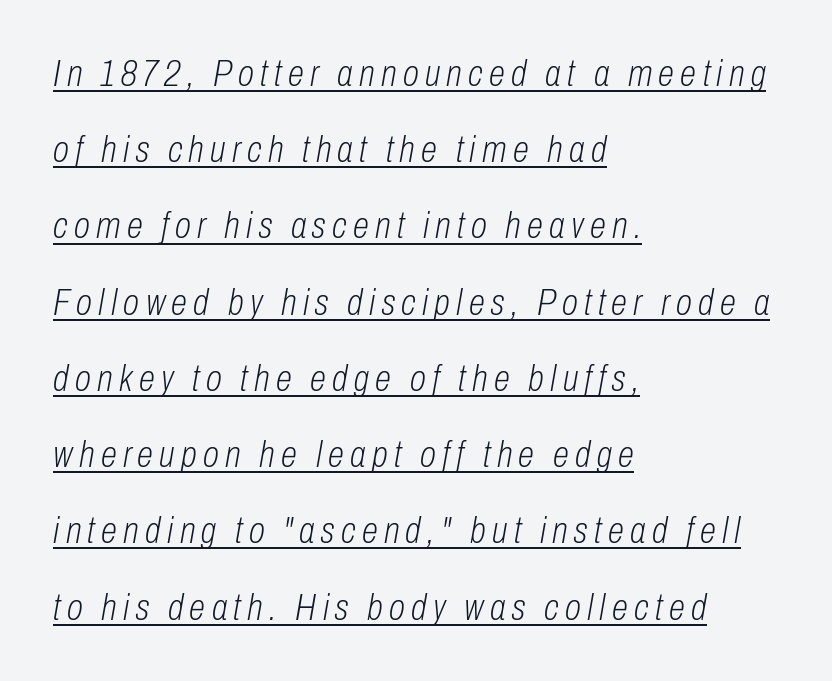
The image shows 37 px light, condensed type, italic (leaning right); set left-aligned, loose line spacing (2.06x), underlined; low stroke contrast and a medium x-height.
